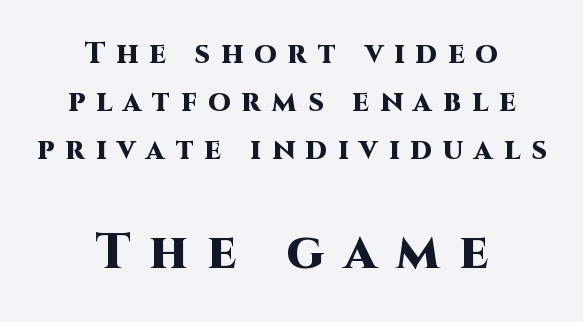
The image shows 51 px heavy sans-serif type, upright; set centered, normal line spacing (1.65x), unusually wide letter spacing (+0.38 em), not underlined; the second (bottom) block is 1.76x larger; high stroke contrast and a large x-height.
